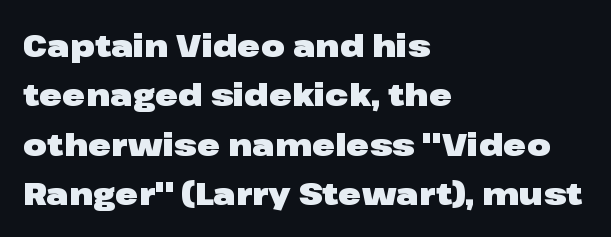
{"serif": "no", "italic": "no", "bold": "yes", "weight": "heavy", "width": "wide", "stroke_contrast": "low", "x_height": "medium", "monospaced": "no", "underline": "no", "align": "left", "line_spacing": "normal", "line_spacing_ratio": 1.59, "letter_spacing": "normal", "letter_spacing_em": 0.0, "glyph_px": 31}
